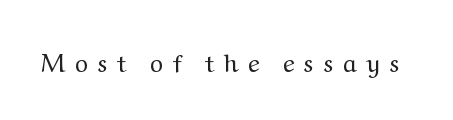
Words appear elongated and porous because spacing is wide. Has an underline been added? It has not. Every character sits straight up, as roman type does. The passage shown is not bold in any degree.
